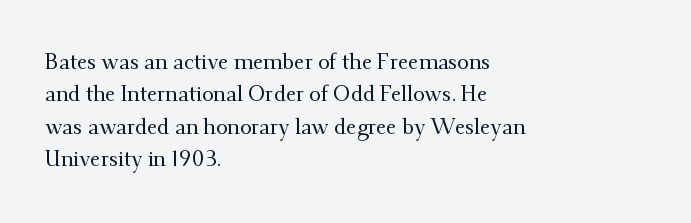
Glyph-to-glyph distance matches everyday printed text. Upright lettering throughout. Notice how descenders clear the ascenders below comfortably — that's standard leading. The strip under each line holds only bare page. Layout note: lines flush left.
